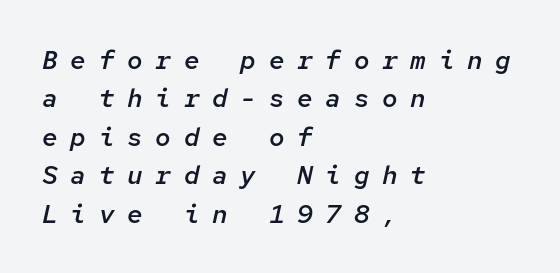
The gap between lines stays unmarked. In terms of leading, this rendering sits right in the middle. Between one letter and the next there's a generous, obvious gap. Typographic density is moderately raised because the face is semibold.
